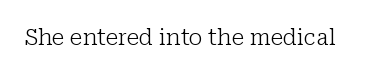
Q: Is the text bold? A: No.
Q: Is the text italic (slanted)? A: No, it is upright.
Q: Is the text underlined? A: No.
Q: Is the spacing between letters normal or unusually wide? A: Normal.
